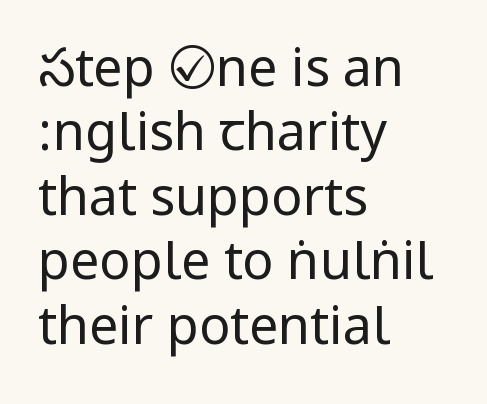
The image shows 52 px regular-weight, condensed sans-serif type, upright; set left-aligned, line spacing 1.24x, normal letter spacing, not underlined; low stroke contrast.
